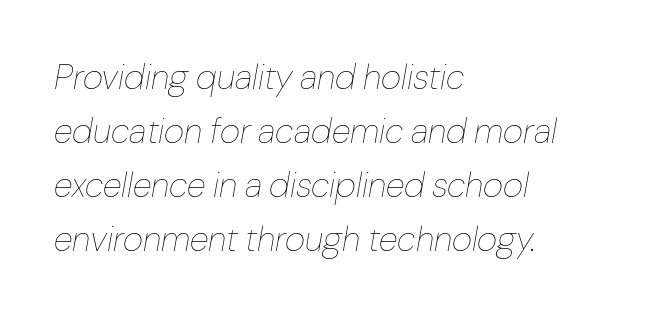
{"italic": "yes", "lean": "right", "slant_degrees": 10, "bold": "no", "weight": "thin", "width": "normal", "stroke_contrast": "low", "x_height": "medium", "monospaced": "no", "underline": "no", "align": "left", "line_spacing": "normal", "line_spacing_ratio": 1.54, "letter_spacing": "normal", "letter_spacing_em": 0.0, "glyph_px": 35}
